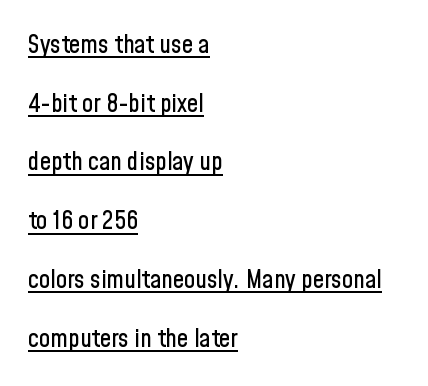
Q: Is the text italic (slanted)? A: No, it is upright.
Q: Is the text underlined? A: Yes.
Q: How is the paragraph aligned? A: Left-aligned.
Q: Is the spacing between letters normal or unusually wide? A: Normal.
Q: Is the spacing between lines tight, normal or loose? A: Loose.
